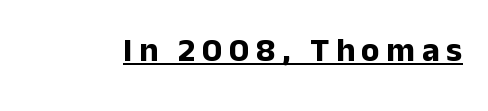
{"serif": "no", "italic": "no", "bold": "yes", "weight": "bold", "width": "normal", "stroke_contrast": "low", "x_height": "medium", "monospaced": "no", "underline": "yes", "glyph_px": 34}
